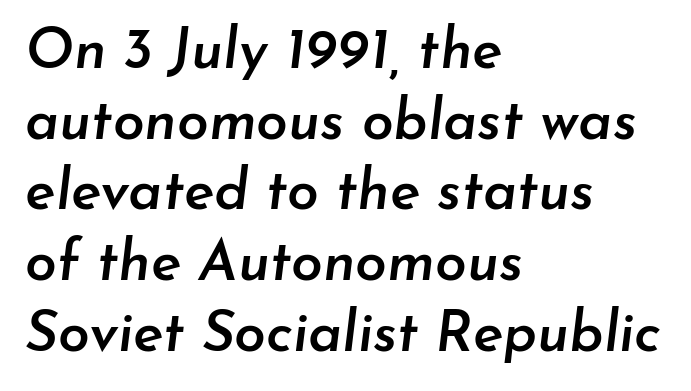
{"italic": "yes", "lean": "right", "slant_degrees": 7, "bold": "semi", "weight": "semibold", "width": "normal", "stroke_contrast": "low", "x_height": "small", "monospaced": "no", "underline": "no", "align": "left", "line_spacing_ratio": 1.24, "letter_spacing": "normal", "letter_spacing_em": 0.0, "glyph_px": 57}
